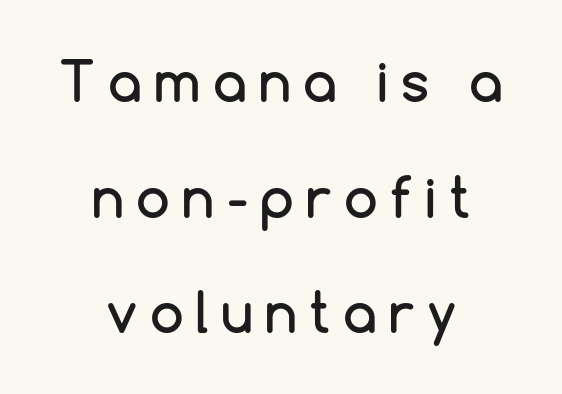
Reading down the block, each line starts at a different indent, mirrored at its end. Someone cranked the tracking dial way up on this one. Vertically, the passage feels expansive, rows floating well apart. Quick note: not italic, upright. Character widths vary here, with narrow letters taking less room than wide ones.
